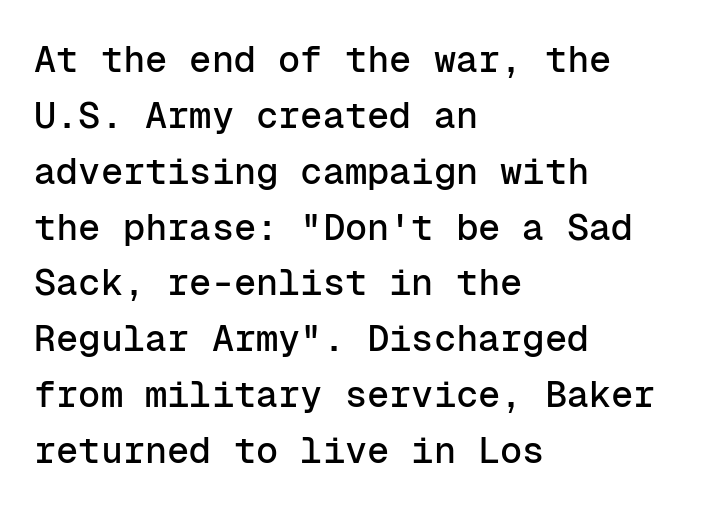
Q: Is the text italic (slanted)? A: No, it is upright.
Q: Is the typeface a serif or a sans-serif typeface? A: Sans-serif.
Q: Is the text underlined? A: No.
Q: How is the paragraph aligned? A: Left-aligned.
Q: Is the spacing between letters normal or unusually wide? A: Normal.
Q: Is the spacing between lines tight, normal or loose? A: Normal.
Q: Width (condensed, normal, or wide)? A: Normal.
Q: Stroke contrast? A: Low.
Q: x-height? A: Medium.
Q: Monospaced? A: Yes.
